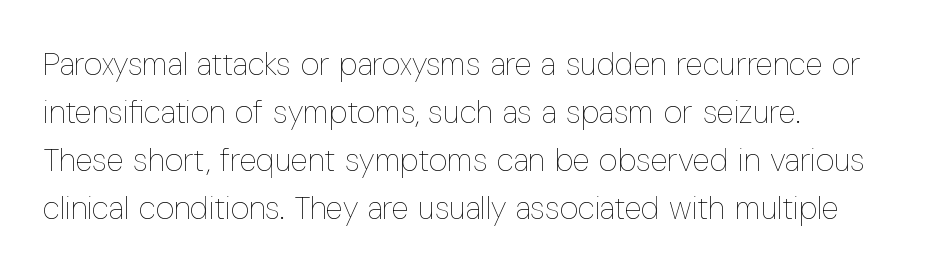
The image shows 32 px thin, condensed type, upright; set left-aligned, normal line spacing (1.5x), normal letter spacing, not underlined; low stroke contrast and a medium x-height.
